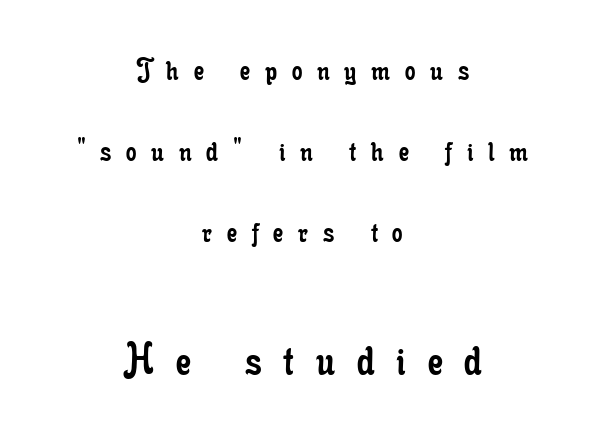
The baseline area is clear. You can tell from the footed stems that serif type was used. What's the leading like? Stretched, with rows far apart. No heavy texture on the line: the type isn't bold. The more generous point size was reserved for the lower chunk.
